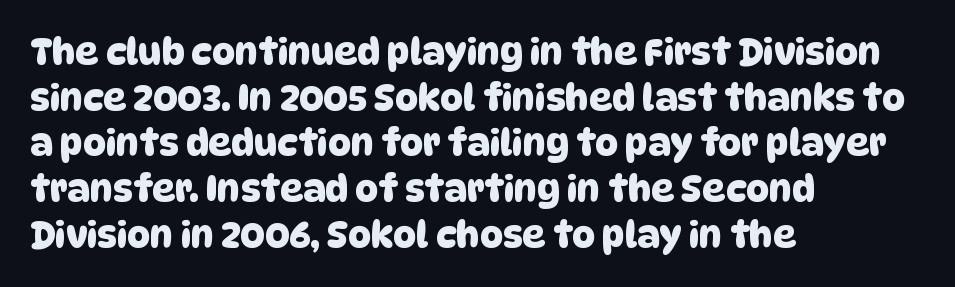
Q: Is the typeface a serif or a sans-serif typeface? A: Sans-serif.
Q: Is the text underlined? A: No.
Q: How is the paragraph aligned? A: Left-aligned.
Q: Is the spacing between letters normal or unusually wide? A: Normal.
Q: Is the spacing between lines tight, normal or loose? A: Normal.
Q: Width (condensed, normal, or wide)? A: Normal.
Q: Stroke contrast? A: Low.
Q: x-height? A: Large.
Q: Monospaced? A: No.
